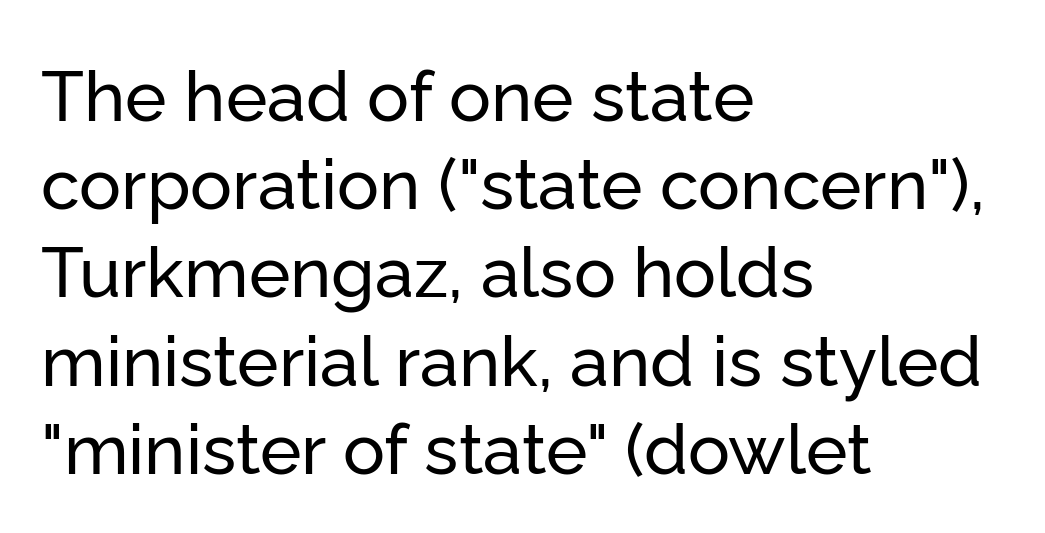
Q: Is the text italic (slanted)? A: No, it is upright.
Q: Is the typeface a serif or a sans-serif typeface? A: Sans-serif.
Q: Is the text underlined? A: No.
Q: How is the paragraph aligned? A: Left-aligned.
Q: Is the spacing between letters normal or unusually wide? A: Normal.
Q: Is the spacing between lines tight, normal or loose? A: Normal.
Q: Width (condensed, normal, or wide)? A: Normal.
Q: Stroke contrast? A: Low.
Q: x-height? A: Medium.
Q: Monospaced? A: No.
